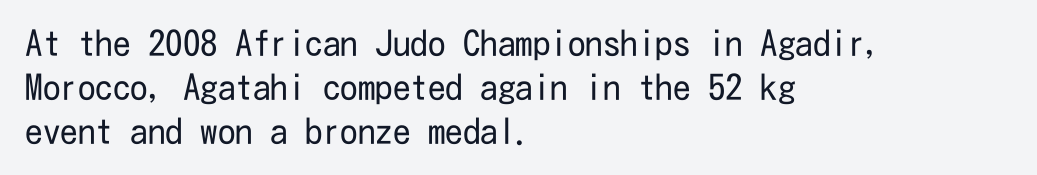
Q: Is the text bold? A: No.
Q: Is the text italic (slanted)? A: No, it is upright.
Q: Is the typeface a serif or a sans-serif typeface? A: Sans-serif.
Q: Is the text underlined? A: No.
Q: How is the paragraph aligned? A: Left-aligned.
Q: Is the spacing between letters normal or unusually wide? A: Normal.
Q: Is the spacing between lines tight, normal or loose? A: Normal.
Q: Width (condensed, normal, or wide)? A: Condensed.
Q: Stroke contrast? A: Low.
Q: x-height? A: Medium.
